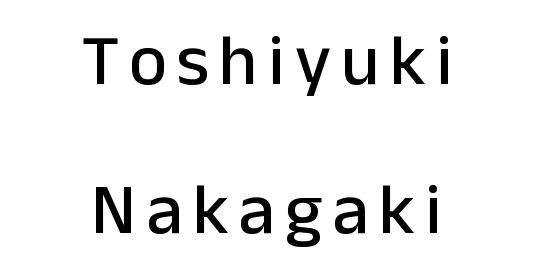
Just letters on the line, the space beneath them empty. This sample has the flowing, uneven cadence of proportional lettering. Layout note: lines centered. Reading down the column, the eye jumps a long way to each next line. Italic? Not at all — the glyphs are vertical.
